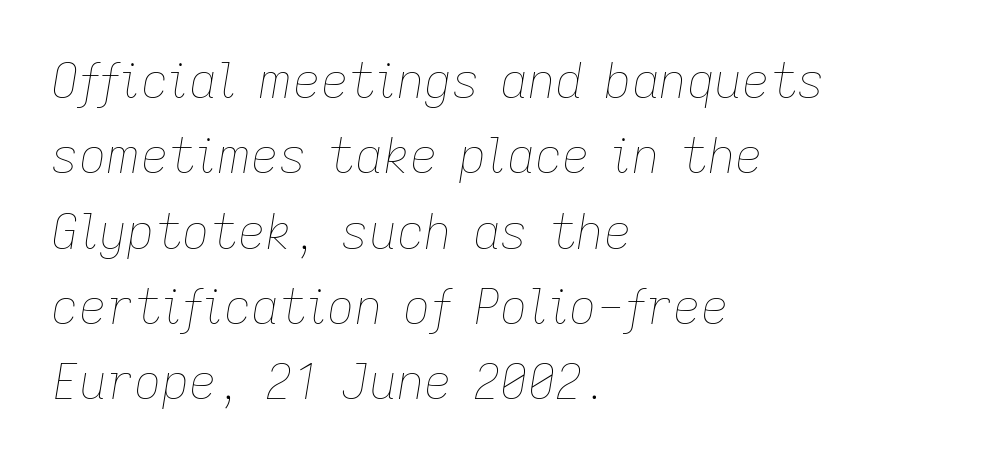
Q: Is the text bold? A: No.
Q: Is the text italic (slanted)? A: Yes, it leans right by about 9 degrees.
Q: Is the text underlined? A: No.
Q: How is the paragraph aligned? A: Left-aligned.
Q: Is the spacing between letters normal or unusually wide? A: Normal.
Q: Is the spacing between lines tight, normal or loose? A: Normal.
Q: Width (condensed, normal, or wide)? A: Normal.
Q: Stroke contrast? A: Low.
Q: x-height? A: Medium.
Q: Monospaced? A: No.
